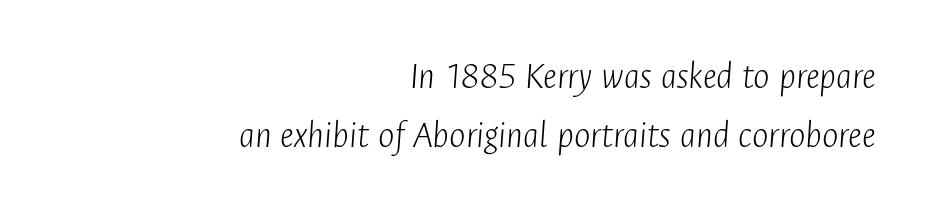
The image shows 39 px light, condensed type, italic (leaning right); set right-aligned, normal line spacing (1.51x), normal letter spacing, not underlined; low stroke contrast and a medium x-height.
